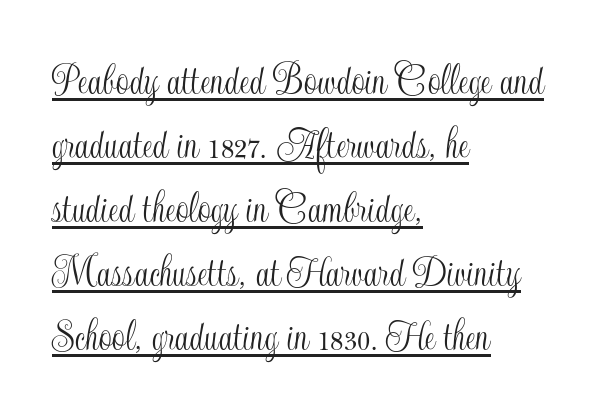
The image shows 46 px condensed type; set left-aligned, normal line spacing (1.39x), normal letter spacing, underlined; a small x-height.
